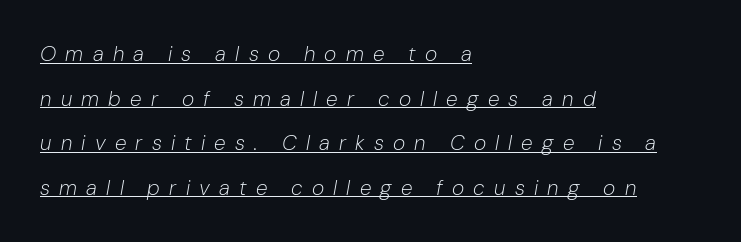
{"italic": "yes", "lean": "right", "slant_degrees": 10, "bold": "no", "underline": "yes", "align": "left", "line_spacing": "loose", "line_spacing_ratio": 2.12, "letter_spacing": "wide", "letter_spacing_em": 0.44, "glyph_px": 21}
